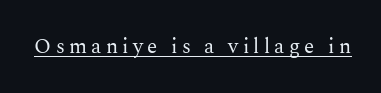
{"italic": "no", "bold": "no", "underline": "yes", "letter_spacing": "wide", "letter_spacing_em": 0.2, "glyph_px": 21}
